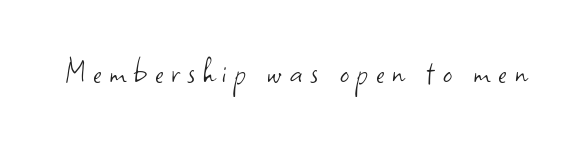
The image shows 36 px light sans-serif type; set unusually wide letter spacing (+0.22 em), not underlined; low stroke contrast and a small x-height.
